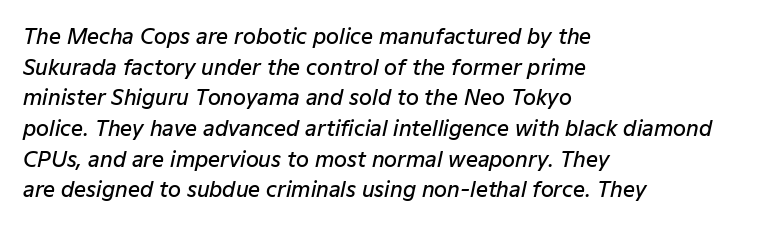
The image shows 21 px text type, italic (leaning right); set left-aligned, normal line spacing (1.46x), normal letter spacing, not underlined.
